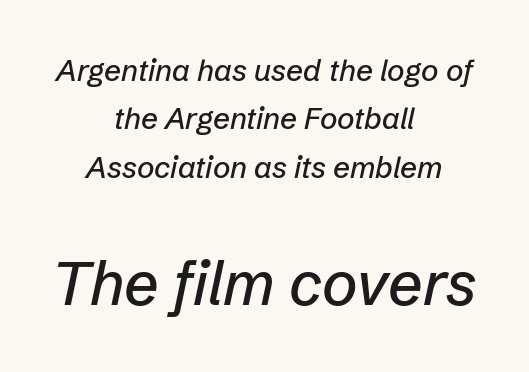
The image shows 61 px text type, italic (leaning right); set centered, normal line spacing (1.61x), normal letter spacing, not underlined; the second (bottom) block is 2.03x larger; low stroke contrast and a medium x-height.
